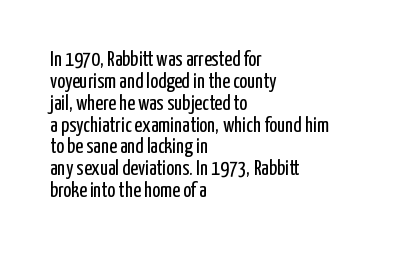
Q: Is the text bold? A: No.
Q: Is the text italic (slanted)? A: No, it is upright.
Q: Is the text underlined? A: No.
Q: How is the paragraph aligned? A: Left-aligned.
Q: Is the spacing between letters normal or unusually wide? A: Normal.
Q: Is the spacing between lines tight, normal or loose? A: Tight.
